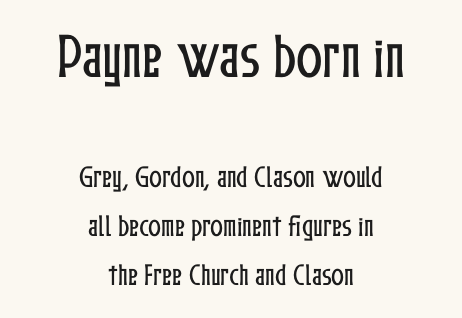
The image shows 49 px condensed type, upright; set centered, loose line spacing (2.05x), normal letter spacing, not underlined; the first (top) block is 2.04x larger; low stroke contrast and a medium x-height.
